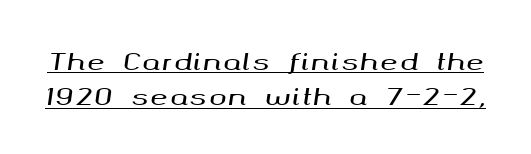
{"italic": "yes", "lean": "right", "slant_degrees": 8, "underline": "yes", "line_spacing": "normal", "line_spacing_ratio": 1.54, "glyph_px": 23}
